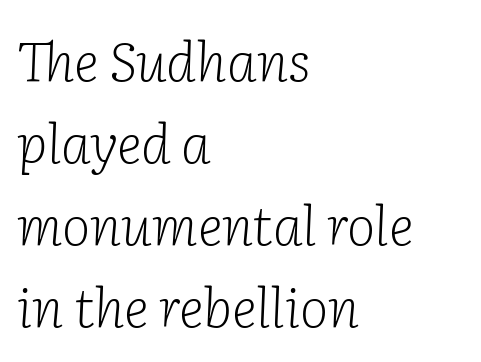
The image shows 54 px light serif type, italic (leaning right); set left-aligned, normal line spacing (1.52x), normal letter spacing, not underlined; low stroke contrast and a medium x-height.
